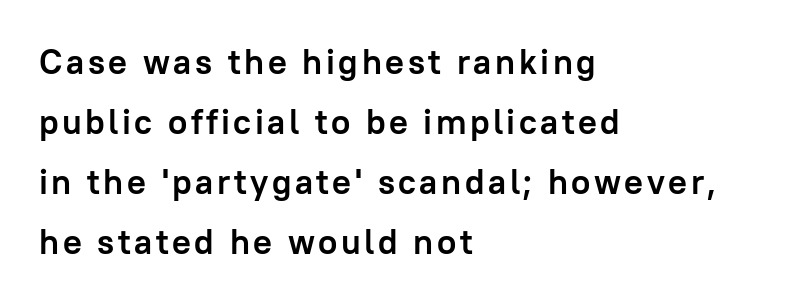
Q: Is the text bold? A: Yes.
Q: Is the text italic (slanted)? A: No, it is upright.
Q: Is the typeface a serif or a sans-serif typeface? A: Sans-serif.
Q: Is the text underlined? A: No.
Q: How is the paragraph aligned? A: Left-aligned.
Q: Width (condensed, normal, or wide)? A: Normal.
Q: Stroke contrast? A: Low.
Q: x-height? A: Medium.
Q: Monospaced? A: No.
